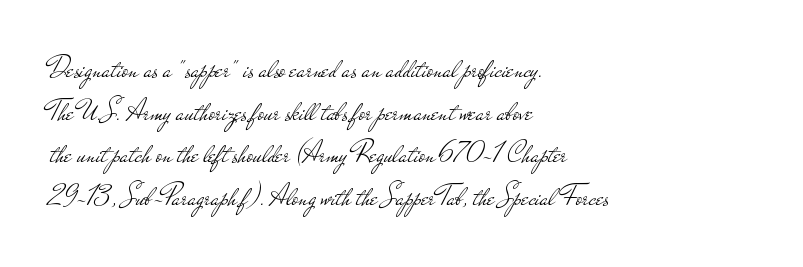
Spacing verdict: proportional, widths tailored to each character. The leading is moderate, giving the passage an even texture. A typesetter would label this face a sans.
